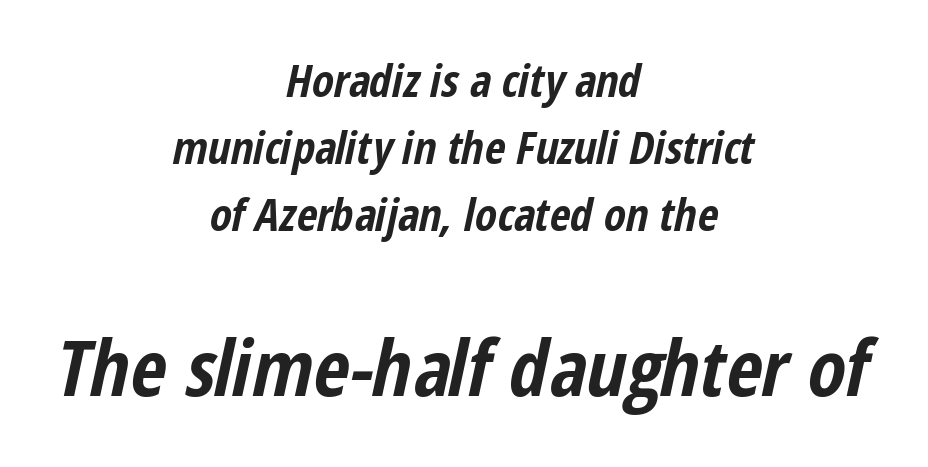
The strip under each line holds only bare page. Caption: upper text group reduced, lower text group enlarged. These lines are rendered in a variable-pitch font. Does the copy run flush right? No — it is centered line by line.
